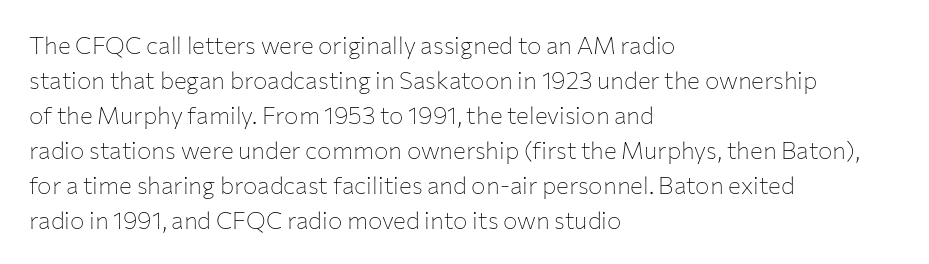
{"italic": "no", "bold": "no", "underline": "no", "align": "left", "line_spacing": "normal", "line_spacing_ratio": 1.46, "letter_spacing": "normal", "letter_spacing_em": 0.0, "glyph_px": 24}
